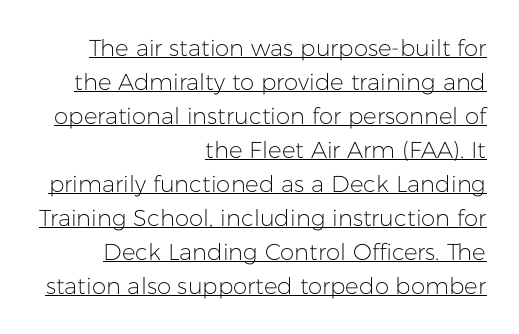
{"italic": "no", "bold": "no", "underline": "yes", "align": "right", "line_spacing": "normal", "line_spacing_ratio": 1.48, "letter_spacing": "normal", "letter_spacing_em": 0.0, "glyph_px": 23}
